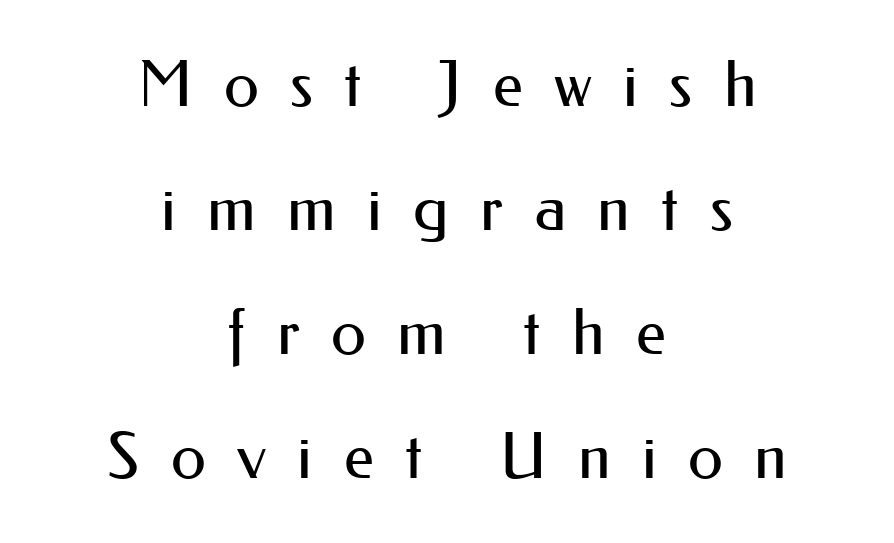
Q: Is the text bold? A: No.
Q: Is the text italic (slanted)? A: No, it is upright.
Q: Is the typeface a serif or a sans-serif typeface? A: Sans-serif.
Q: Is the text underlined? A: No.
Q: How is the paragraph aligned? A: Centered.
Q: Is the spacing between letters normal or unusually wide? A: Unusually wide.
Q: Is the spacing between lines tight, normal or loose? A: Loose.
Q: Width (condensed, normal, or wide)? A: Normal.
Q: Stroke contrast? A: Medium.
Q: x-height? A: Small.
Q: Monospaced? A: No.
